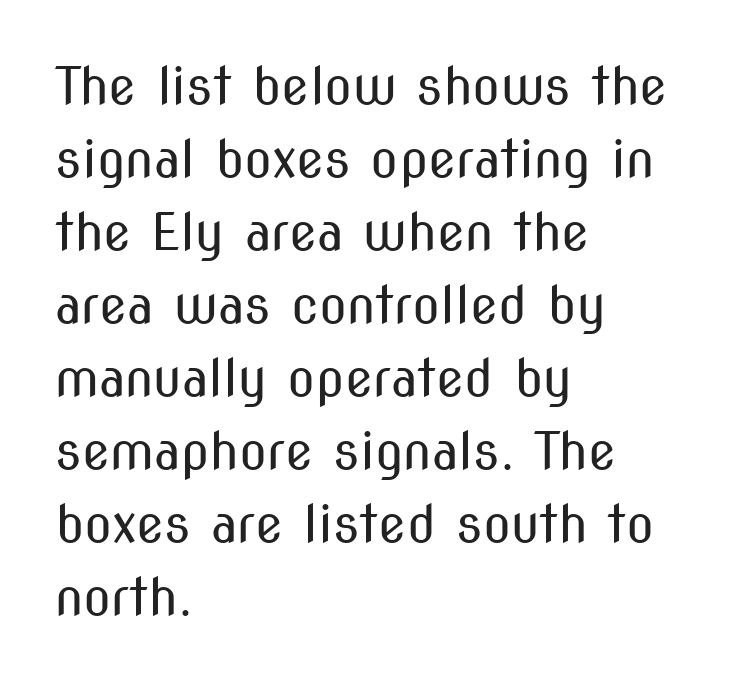
Q: Is the text bold? A: No.
Q: Is the text italic (slanted)? A: No, it is upright.
Q: Is the typeface a serif or a sans-serif typeface? A: Sans-serif.
Q: Is the text underlined? A: No.
Q: How is the paragraph aligned? A: Left-aligned.
Q: Is the spacing between letters normal or unusually wide? A: Normal.
Q: Is the spacing between lines tight, normal or loose? A: Normal.
Q: Width (condensed, normal, or wide)? A: Condensed.
Q: Stroke contrast? A: Medium.
Q: x-height? A: Medium.
Q: Monospaced? A: No.
